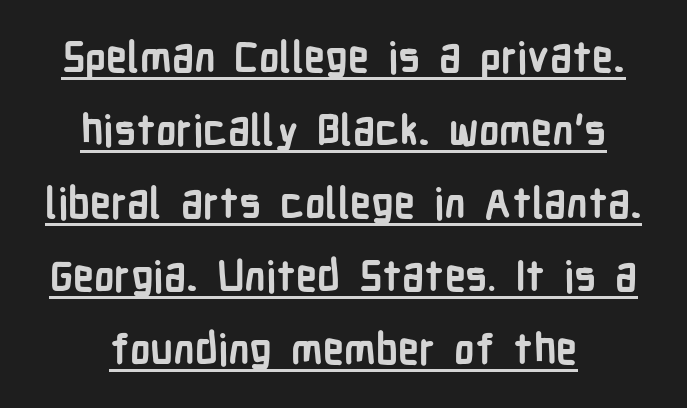
Grotesque or geometric, the face here clearly has no serifs. Typesetter's note: full bold, strokes at maximum text heaviness. You could call the tracking neutral — neither tight nor loose. Every character sits straight up, as roman type does. This sample has the flowing, uneven cadence of proportional lettering. These characters rest on top of a visible drawn line.
